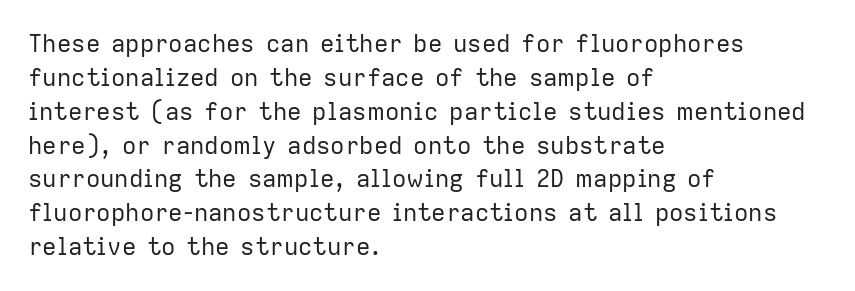
Decoration check: the copy has no underline. Teacher's note: observe the even left margin — that is flush-left alignment. Interline gaps are of average width in this sample. No chunkiness to these letters — they're not bold. These lines were composed using upright roman letters.
